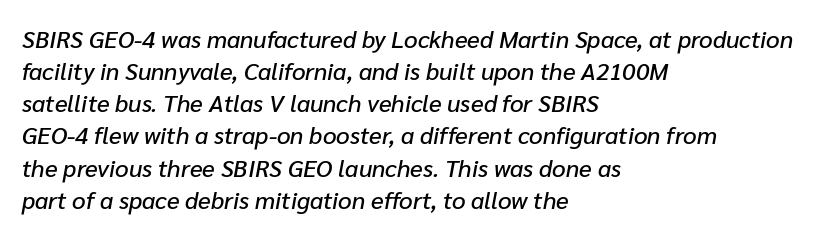
The image shows 24 px text type, italic (leaning right); set left-aligned, normal line spacing (1.34x), normal letter spacing, not underlined.
